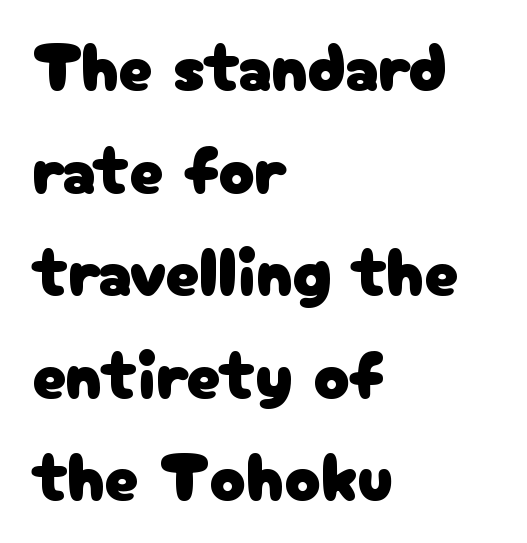
Q: Is the text italic (slanted)? A: No, it is upright.
Q: Is the typeface a serif or a sans-serif typeface? A: Sans-serif.
Q: Is the text underlined? A: No.
Q: How is the paragraph aligned? A: Left-aligned.
Q: Is the spacing between letters normal or unusually wide? A: Normal.
Q: Is the spacing between lines tight, normal or loose? A: Normal.
Q: Width (condensed, normal, or wide)? A: Normal.
Q: Stroke contrast? A: Low.
Q: x-height? A: Medium.
Q: Monospaced? A: No.
